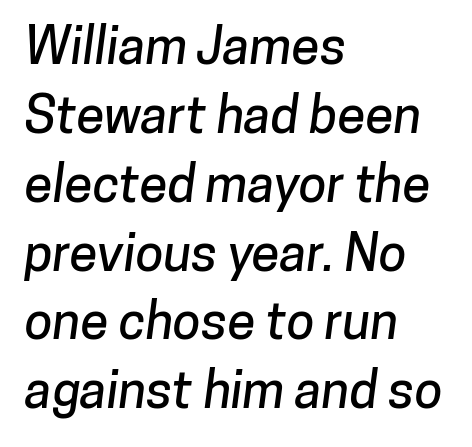
Every row of glyphs begins at an identical x-position on the left. Underlining? Definitely not there. Reading down the column, the eye jumps a familiar distance to each next line. The passage shown is typed in a proportional face where columns would drift. The type is set solid horizontally, with unmodified tracking.
